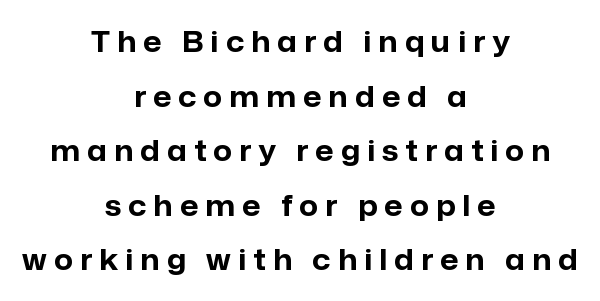
The image shows 29 px bold sans-serif type, upright; set centered, line spacing 1.88x, unusually wide letter spacing (+0.25 em), not underlined; low stroke contrast and a medium x-height.
